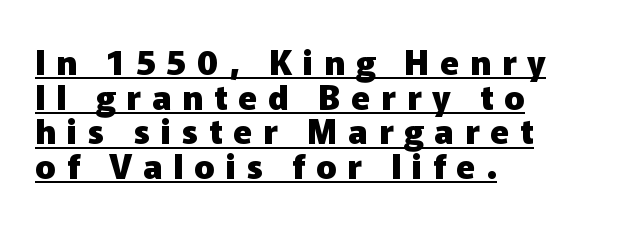
The image shows 34 px heavy sans-serif type, upright; set left-aligned, tight line spacing (1.02x), unusually wide letter spacing (+0.32 em), underlined; low stroke contrast and a medium x-height.
